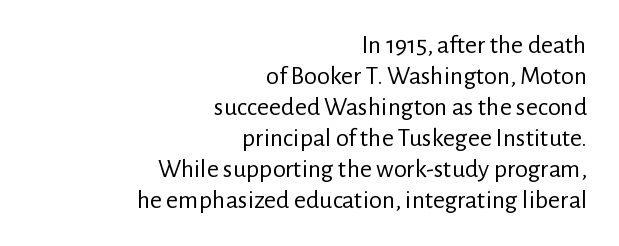
The image shows 26 px text type, upright; set right-aligned, line spacing 1.19x, normal letter spacing, not underlined.
